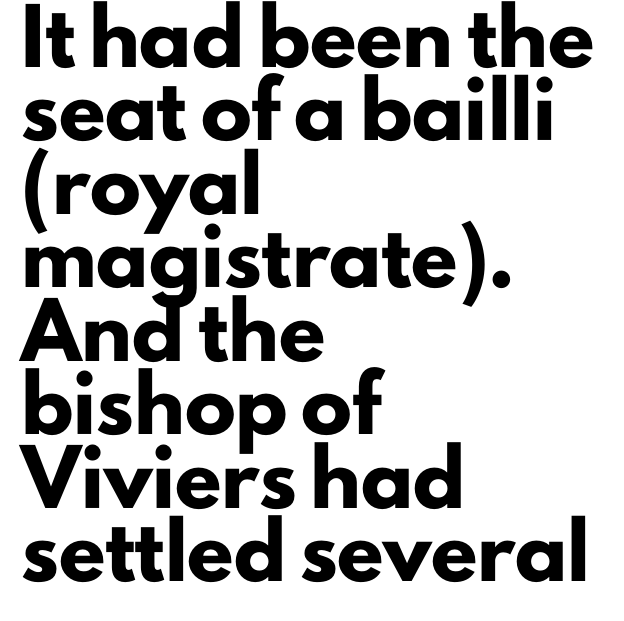
{"serif": "no", "italic": "no", "bold": "yes", "weight": "heavy", "width": "normal", "stroke_contrast": "low", "x_height": "small", "monospaced": "no", "underline": "no", "align": "left", "line_spacing": "normal", "line_spacing_ratio": 1.44, "letter_spacing": "normal", "letter_spacing_em": 0.0, "glyph_px": 51}
